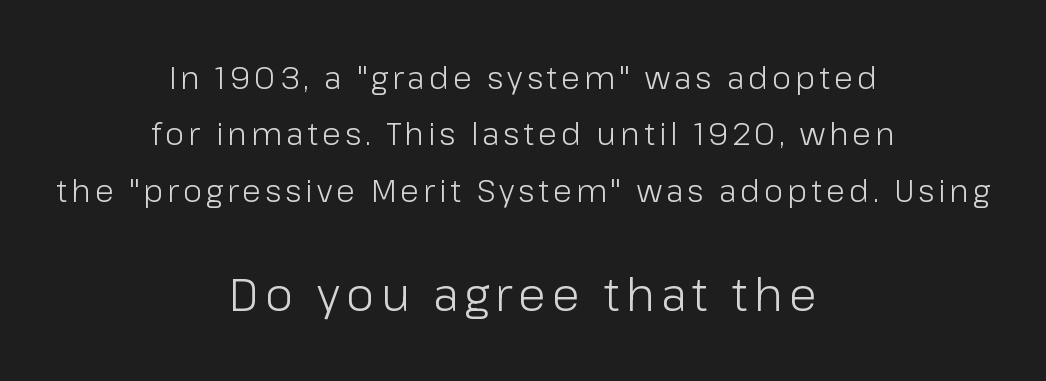
I'd call this a sans setting — the letters go barefoot. Heaviness? Minimal to ordinary, like unemphasized prose. Small over large — that's the arrangement of the two blocks here. Descenders hang freely into open space. Do the characters align in a grid? No, the font is proportional.
